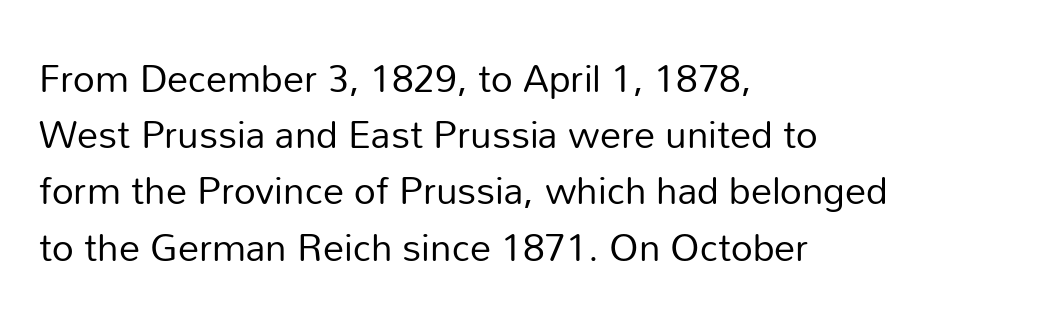
A roman cut, with each character standing at attention. The paragraph has a hard left edge and a soft right edge. This is not heavy type; no bold has been used. There is no visible air inserted between adjacent glyphs. Underline: absent. Notice how descenders clear the ascenders below comfortably — that's standard leading.
